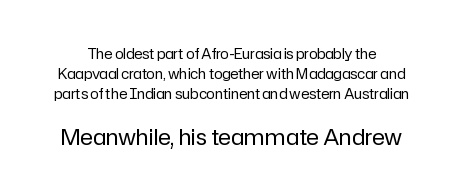
Q: Is the text bold? A: No.
Q: Is the text italic (slanted)? A: No, it is upright.
Q: Is the text underlined? A: No.
Q: Is the spacing between letters normal or unusually wide? A: Normal.
Q: Is the spacing between lines tight, normal or loose? A: Normal.
Q: Which block of text is set in a larger size, the first (top) or the second (bottom)? A: The second (bottom) one.
